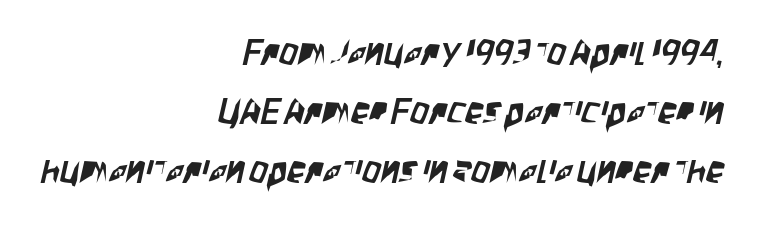
The image shows 37 px condensed sans-serif type; set right-aligned, normal line spacing (1.6x), normal letter spacing, not underlined; low stroke contrast and a large x-height.
